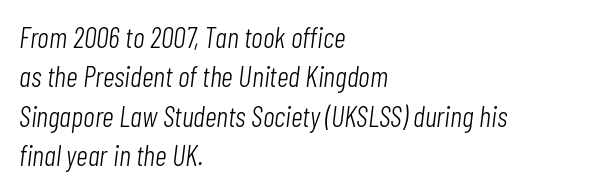
Q: Is the text bold? A: No.
Q: Is the text italic (slanted)? A: Yes, it leans right by about 7 degrees.
Q: Is the text underlined? A: No.
Q: How is the paragraph aligned? A: Left-aligned.
Q: Is the spacing between letters normal or unusually wide? A: Normal.
Q: Is the spacing between lines tight, normal or loose? A: Normal.
Q: Width (condensed, normal, or wide)? A: Condensed.
Q: Stroke contrast? A: Low.
Q: x-height? A: Medium.
Q: Monospaced? A: No.
